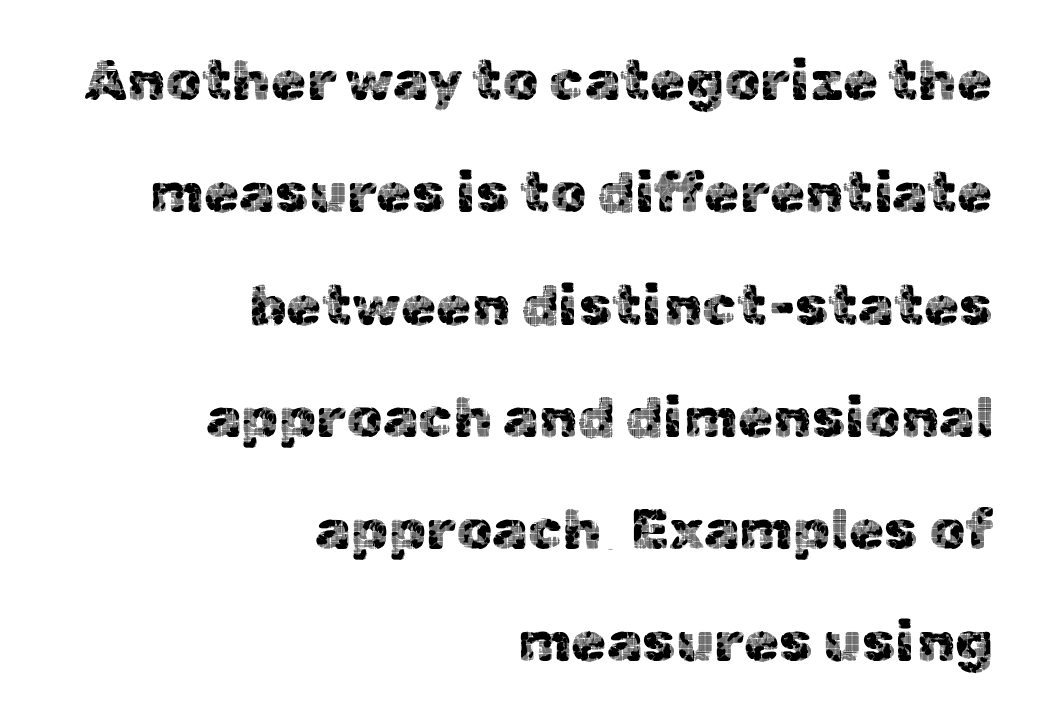
This sample uses a sans-serif face. Ordinary non-slanted type is in use. Regarding leading, the lines here are spaced well apart. Is this a fixed-width face? No — the glyphs have proportional, varying widths. A student would call this right alignment; a typographer would say flush right, rag left.
